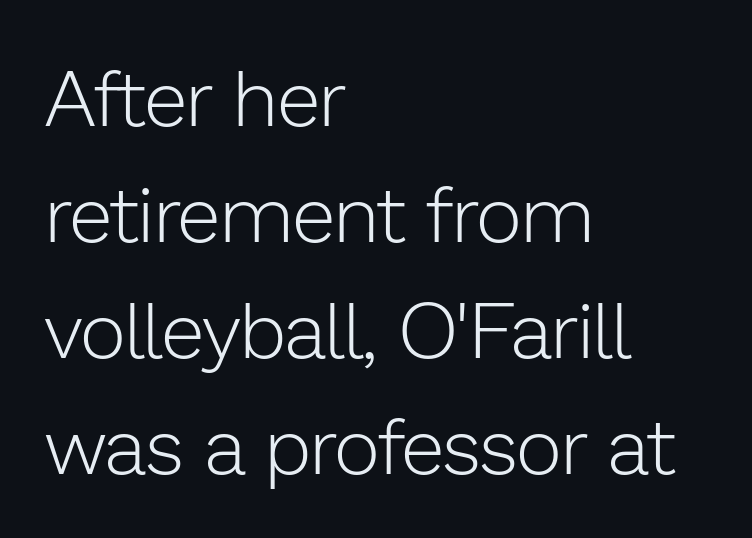
Letters have the restrained weight of plain body copy at most. The area under the type is left untouched. The letters stand upright; this is a roman face. Does extra space separate the letters? No, they use regular spacing. Whoever set this chose a conventional vertical rhythm.
